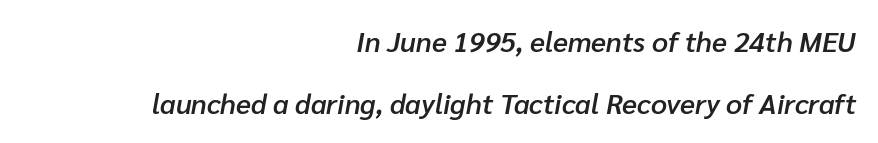
The image shows 28 px semibold type, italic (leaning right); set right-aligned, loose line spacing (2.21x), normal letter spacing, not underlined; low stroke contrast and a medium x-height.
